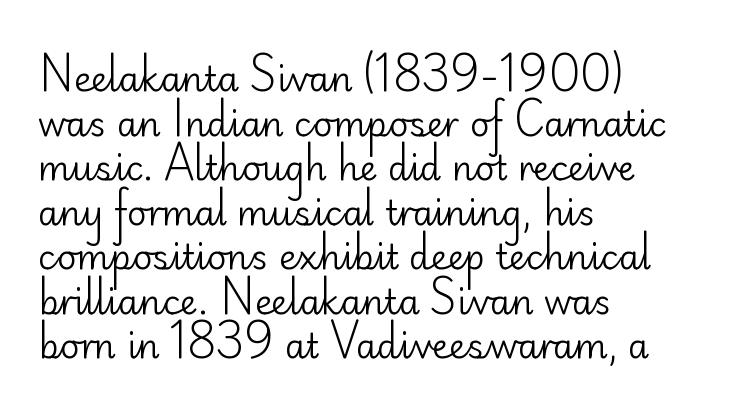
The image shows 34 px regular-weight sans-serif type, upright; set left-aligned, normal line spacing (1.31x), normal letter spacing, not underlined; low stroke contrast and a small x-height.
